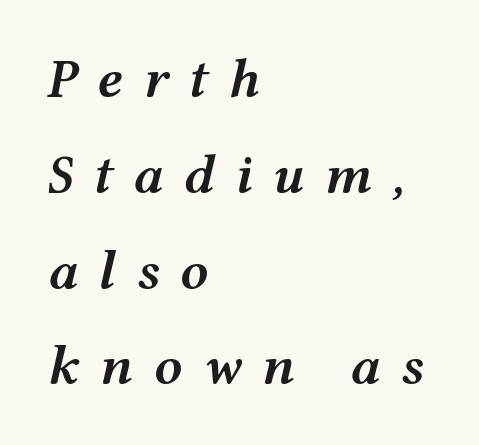
Q: Is the text bold? A: Semi-bold.
Q: Is the text italic (slanted)? A: Yes, it leans right by about 12 degrees.
Q: Is the text underlined? A: No.
Q: How is the paragraph aligned? A: Left-aligned.
Q: Is the spacing between letters normal or unusually wide? A: Unusually wide.
Q: Width (condensed, normal, or wide)? A: Wide.
Q: Stroke contrast? A: Medium.
Q: x-height? A: Medium.
Q: Monospaced? A: No.
